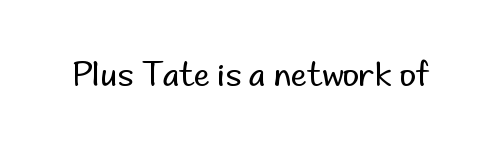
{"serif": "no", "italic": "no", "bold": "no", "weight": "regular", "width": "normal", "stroke_contrast": "low", "x_height": "small", "monospaced": "no", "underline": "no", "letter_spacing": "normal", "letter_spacing_em": 0.0, "glyph_px": 32}
